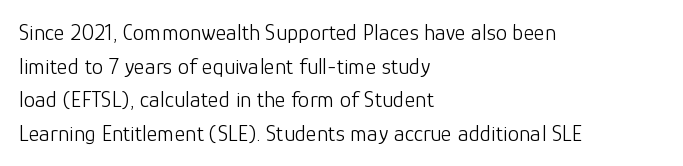
Q: Is the text bold? A: No.
Q: Is the text italic (slanted)? A: No, it is upright.
Q: Is the text underlined? A: No.
Q: How is the paragraph aligned? A: Left-aligned.
Q: Is the spacing between letters normal or unusually wide? A: Normal.
Q: Is the spacing between lines tight, normal or loose? A: Normal.
